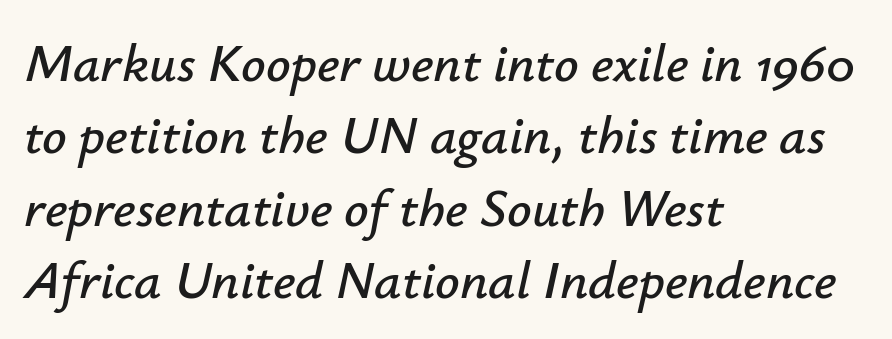
Compared with ordinary roman type, these characters are visibly tilted. A typesetter would call this leading conventional body-copy spacing. These lines are set flush left with a ragged right edge. The rendering keeps characters at their native spacing. Glance below the letters and you will spot only blank space. Proportional: the letters do not fall into vertical columns.
